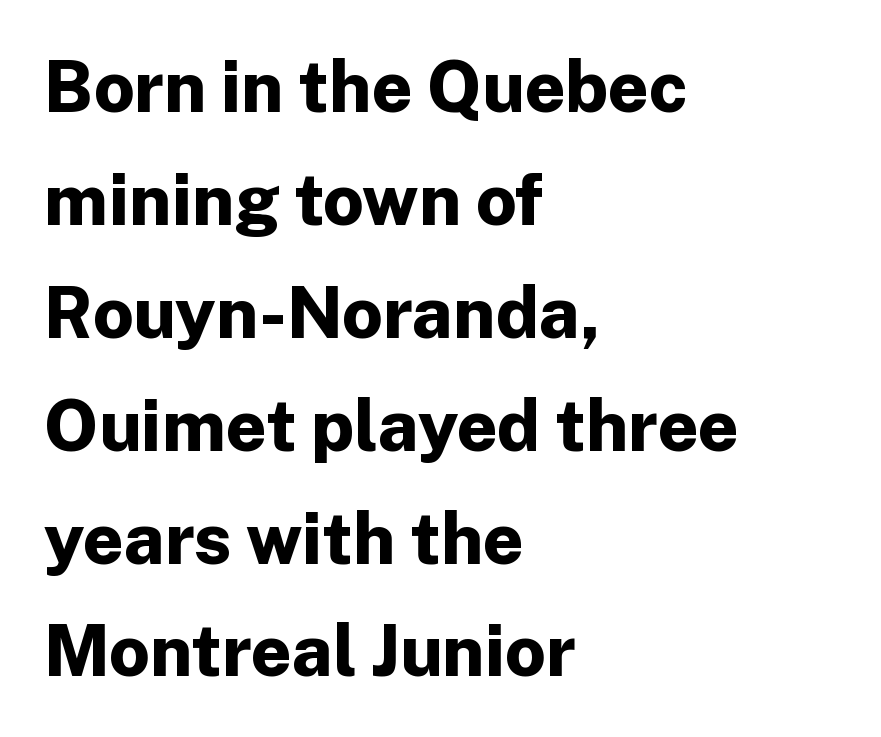
The image shows 71 px bold sans-serif type, upright; set left-aligned, normal line spacing (1.59x), normal letter spacing, not underlined; low stroke contrast and a medium x-height.
